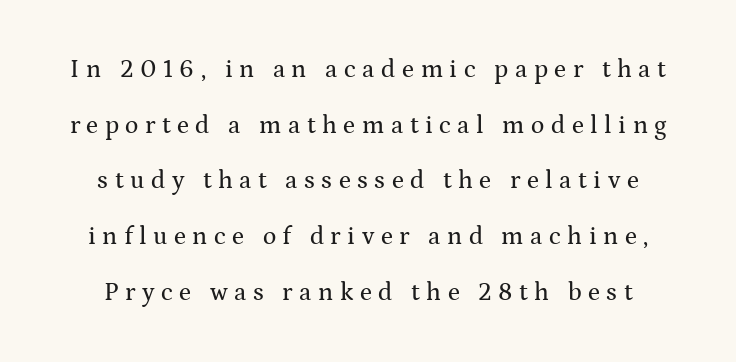
Q: Is the text italic (slanted)? A: No, it is upright.
Q: Is the text underlined? A: No.
Q: Is the spacing between letters normal or unusually wide? A: Unusually wide.
Q: Is the spacing between lines tight, normal or loose? A: Loose.
